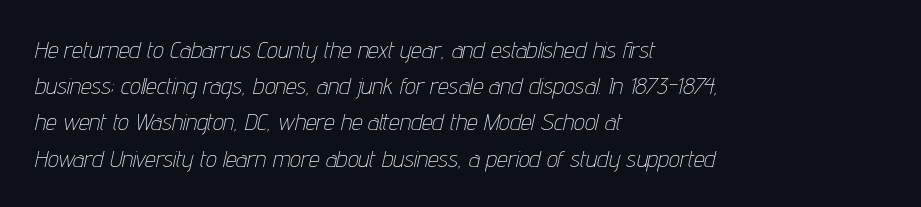
{"italic": "yes", "lean": "right", "slant_degrees": 12, "bold": "no", "underline": "no", "align": "left", "line_spacing": "normal", "line_spacing_ratio": 1.51, "letter_spacing": "normal", "letter_spacing_em": 0.0, "glyph_px": 24}
